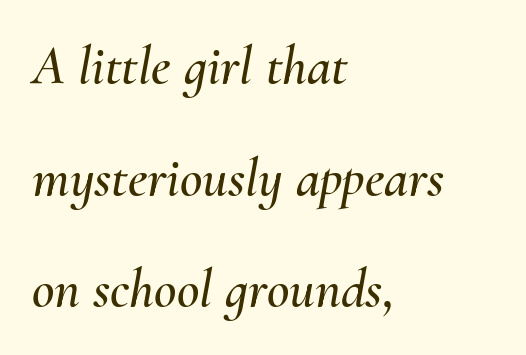
{"italic": "yes", "lean": "right", "slant_degrees": 10, "width": "normal", "stroke_contrast": "medium", "x_height": "small", "monospaced": "no", "underline": "no", "align": "left", "line_spacing": "loose", "line_spacing_ratio": 2.03, "letter_spacing": "normal", "letter_spacing_em": 0.0, "glyph_px": 55}
